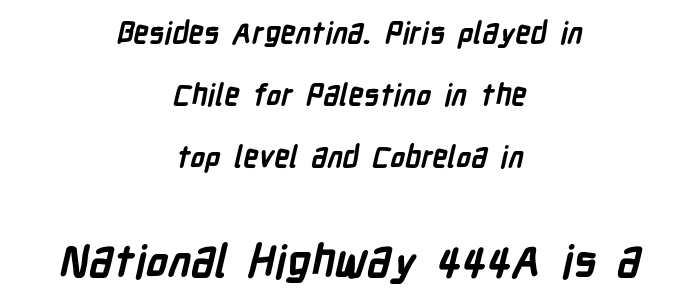
The image shows 45 px semibold, condensed sans-serif type; set centered, loose line spacing (2.06x), normal letter spacing, not underlined; the second (bottom) block is 1.5x larger; low stroke contrast and a medium x-height.
